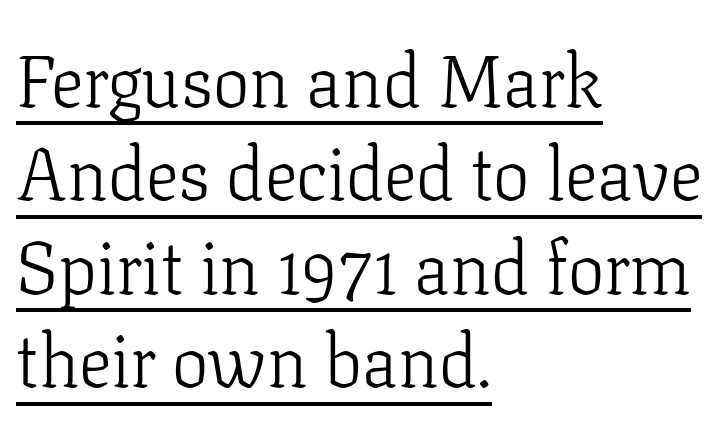
{"serif": "yes", "italic": "no", "bold": "no", "weight": "light", "width": "normal", "stroke_contrast": "low", "x_height": "medium", "monospaced": "no", "underline": "yes", "align": "left", "line_spacing": "normal", "line_spacing_ratio": 1.28, "letter_spacing": "normal", "letter_spacing_em": 0.0, "glyph_px": 73}
